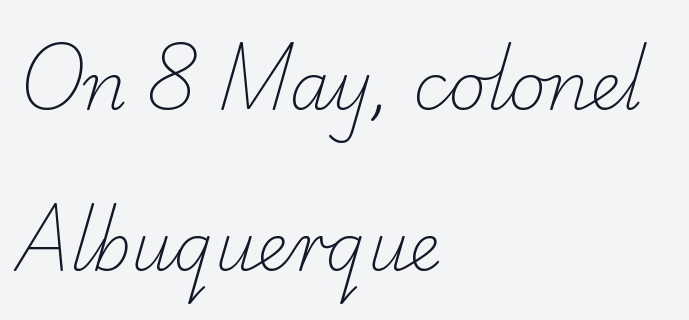
Q: Is the text bold? A: No.
Q: Is the typeface a serif or a sans-serif typeface? A: Serif.
Q: Is the text underlined? A: No.
Q: How is the paragraph aligned? A: Left-aligned.
Q: Is the spacing between letters normal or unusually wide? A: Normal.
Q: Is the spacing between lines tight, normal or loose? A: Loose.
Q: Width (condensed, normal, or wide)? A: Normal.
Q: Stroke contrast? A: Low.
Q: x-height? A: Small.
Q: Monospaced? A: No.
